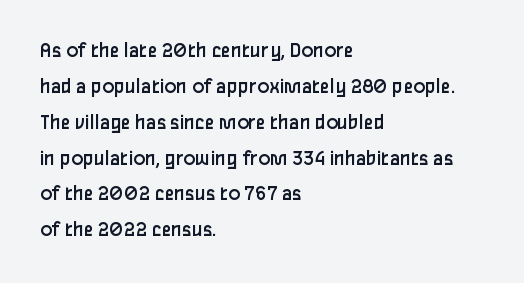
The image shows 22 px text type, upright; set left-aligned, normal line spacing (1.63x), normal letter spacing, not underlined.
